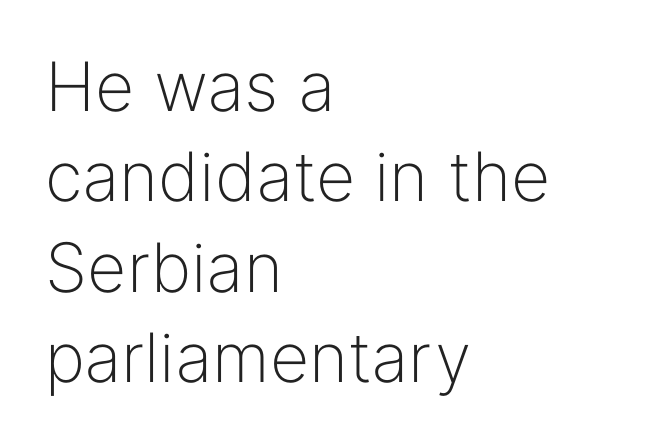
Q: Is the text bold? A: No.
Q: Is the text italic (slanted)? A: No, it is upright.
Q: Is the typeface a serif or a sans-serif typeface? A: Sans-serif.
Q: Is the text underlined? A: No.
Q: How is the paragraph aligned? A: Left-aligned.
Q: Is the spacing between letters normal or unusually wide? A: Normal.
Q: Is the spacing between lines tight, normal or loose? A: Normal.
Q: Width (condensed, normal, or wide)? A: Normal.
Q: Stroke contrast? A: Low.
Q: x-height? A: Medium.
Q: Monospaced? A: No.
